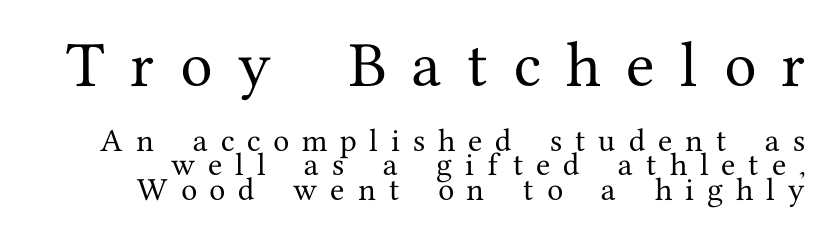
Q: Is the text italic (slanted)? A: No, it is upright.
Q: Is the typeface a serif or a sans-serif typeface? A: Serif.
Q: Is the text underlined? A: No.
Q: Is the spacing between letters normal or unusually wide? A: Unusually wide.
Q: Is the spacing between lines tight, normal or loose? A: Tight.
Q: Which block of text is set in a larger size, the first (top) or the second (bottom)? A: The first (top) one.
Q: Width (condensed, normal, or wide)? A: Normal.
Q: Stroke contrast? A: Medium.
Q: x-height? A: Medium.
Q: Monospaced? A: No.
